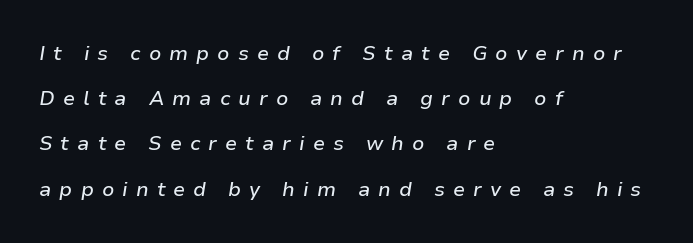
The image shows 20 px text type, italic (leaning right); set left-aligned, loose line spacing (2.26x), unusually wide letter spacing (+0.4 em), not underlined.
